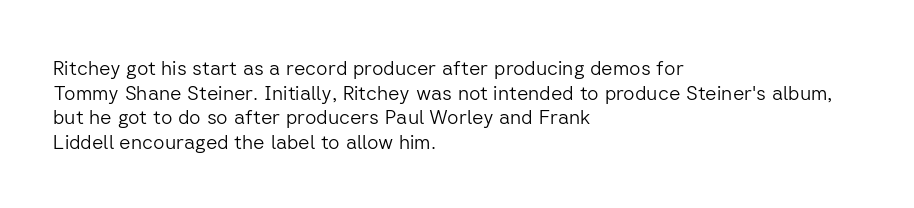
The image shows 20 px text type, upright; set left-aligned, line spacing 1.23x, normal letter spacing, not underlined.
